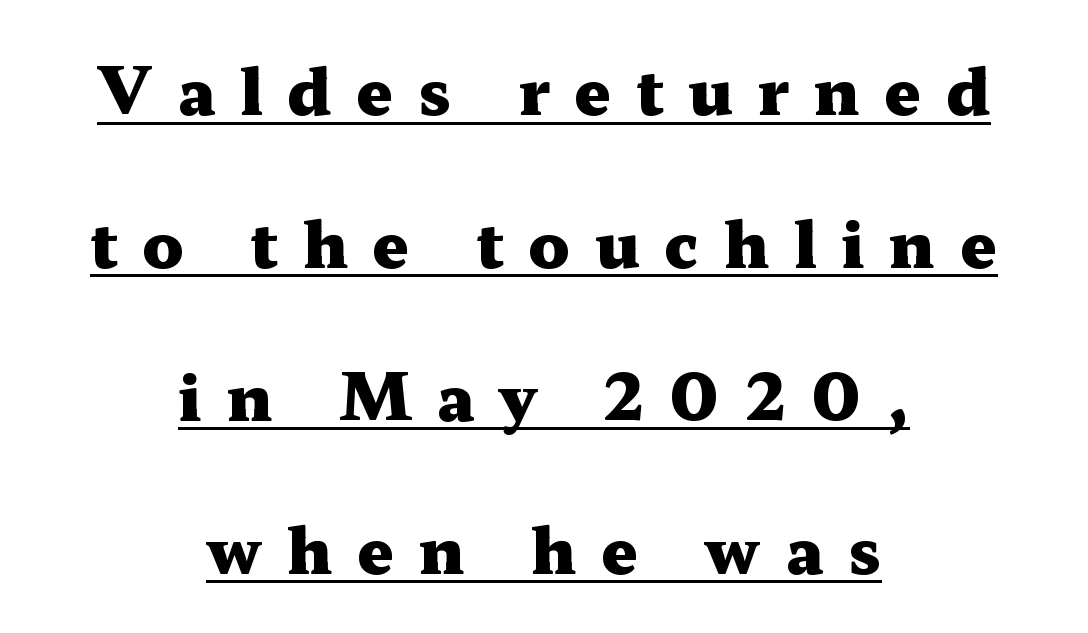
The image shows 64 px heavy, wide serif type, upright; set centered, loose line spacing (2.39x), unusually wide letter spacing (+0.39 em), underlined; medium stroke contrast and a medium x-height.
